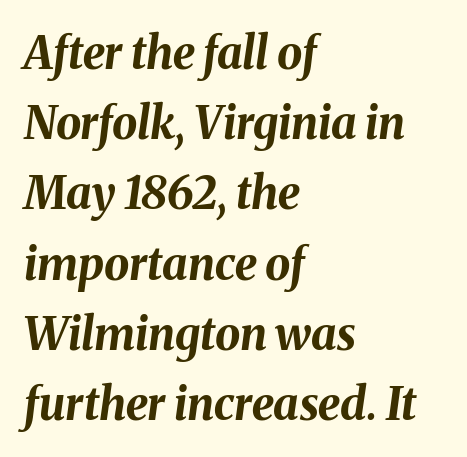
Summary of weight: heavy, a full bold. The baseline area is clear. If you measured baseline to baseline, you'd find a middling distance. Nothing unusual about the tracking: characters are spaced as the font intends. The glyphs look as if they've been sheared to an angle. These lines are set flush left with a ragged right edge.
